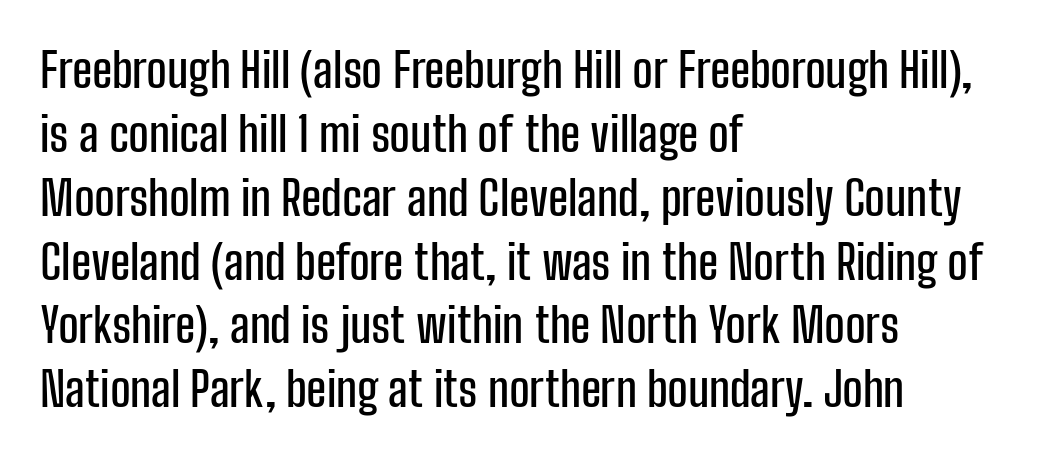
Q: Is the text italic (slanted)? A: No, it is upright.
Q: Is the typeface a serif or a sans-serif typeface? A: Sans-serif.
Q: Is the text underlined? A: No.
Q: How is the paragraph aligned? A: Left-aligned.
Q: Is the spacing between letters normal or unusually wide? A: Normal.
Q: Is the spacing between lines tight, normal or loose? A: Normal.
Q: Width (condensed, normal, or wide)? A: Condensed.
Q: Stroke contrast? A: Low.
Q: x-height? A: Medium.
Q: Monospaced? A: No.
